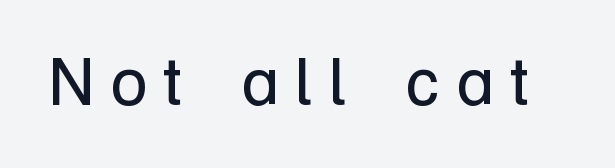
{"serif": "no", "italic": "no", "bold": "no", "weight": "regular", "width": "normal", "stroke_contrast": "low", "x_height": "medium", "monospaced": "no", "underline": "no", "letter_spacing": "wide", "letter_spacing_em": 0.25, "glyph_px": 66}
